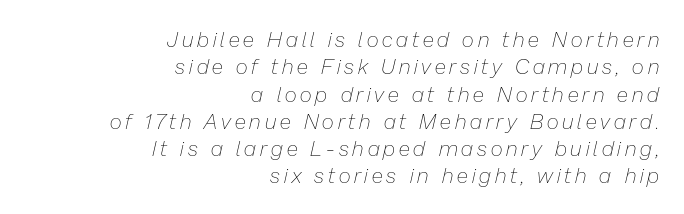
The image shows 21 px text type, italic (leaning right); set right-aligned, normal line spacing (1.3x), not underlined.
